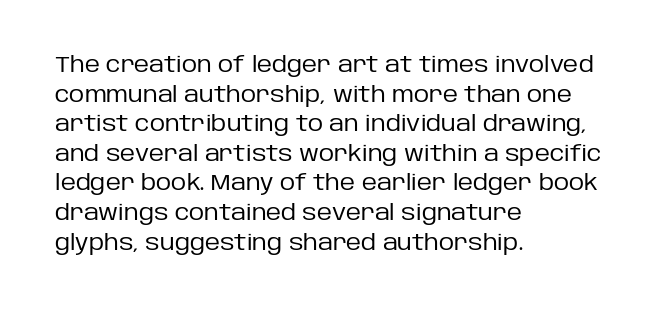
Quick note: underline off. Do the letters lean? They stand straight. The text block is weighted toward the left margin, trailing off unevenly rightward. This rendering leaves character spacing at its baseline value. Vertical spacing — default.
